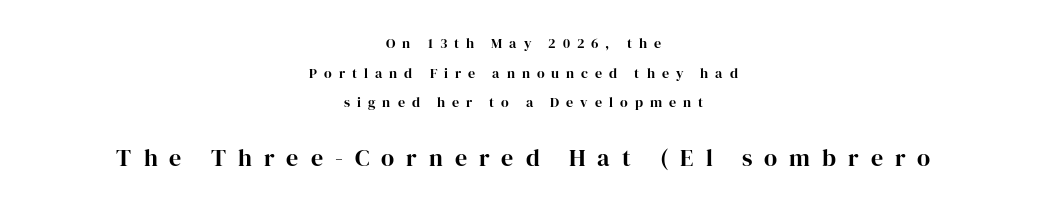
Q: Is the text italic (slanted)? A: No, it is upright.
Q: Is the text underlined? A: No.
Q: How is the paragraph aligned? A: Centered.
Q: Is the spacing between letters normal or unusually wide? A: Unusually wide.
Q: Is the spacing between lines tight, normal or loose? A: Loose.
Q: Which block of text is set in a larger size, the first (top) or the second (bottom)? A: The second (bottom) one.
